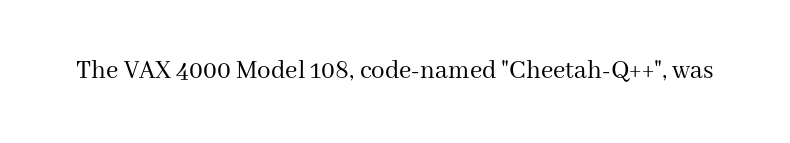
{"italic": "no", "bold": "no", "underline": "no", "letter_spacing": "normal", "letter_spacing_em": 0.0, "glyph_px": 27}
